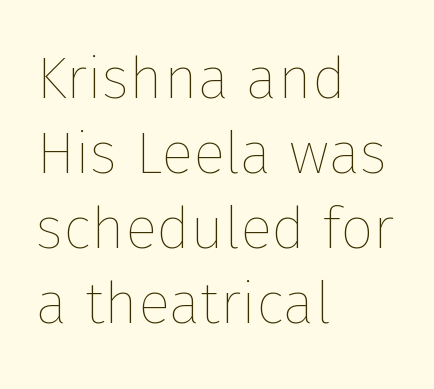
The image shows 59 px thin type, upright; set left-aligned, normal line spacing (1.27x), normal letter spacing, not underlined; low stroke contrast and a medium x-height.
